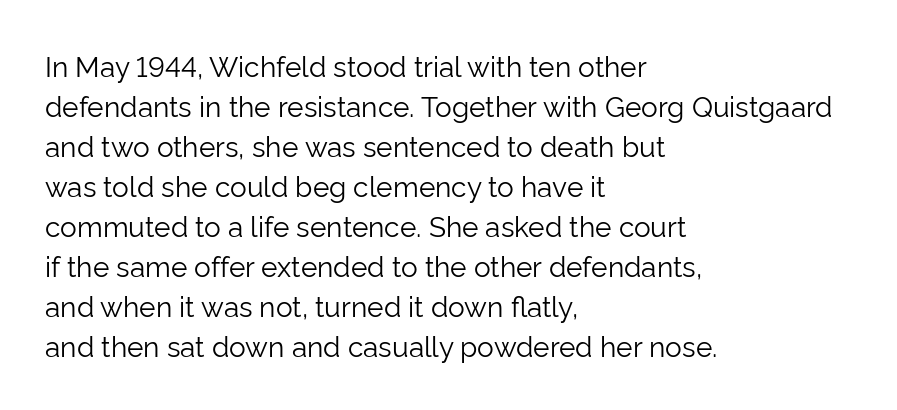
Q: Is the text bold? A: No.
Q: Is the text italic (slanted)? A: No, it is upright.
Q: Is the typeface a serif or a sans-serif typeface? A: Sans-serif.
Q: Is the text underlined? A: No.
Q: How is the paragraph aligned? A: Left-aligned.
Q: Is the spacing between letters normal or unusually wide? A: Normal.
Q: Is the spacing between lines tight, normal or loose? A: Normal.
Q: Width (condensed, normal, or wide)? A: Normal.
Q: Stroke contrast? A: Low.
Q: x-height? A: Medium.
Q: Monospaced? A: No.
